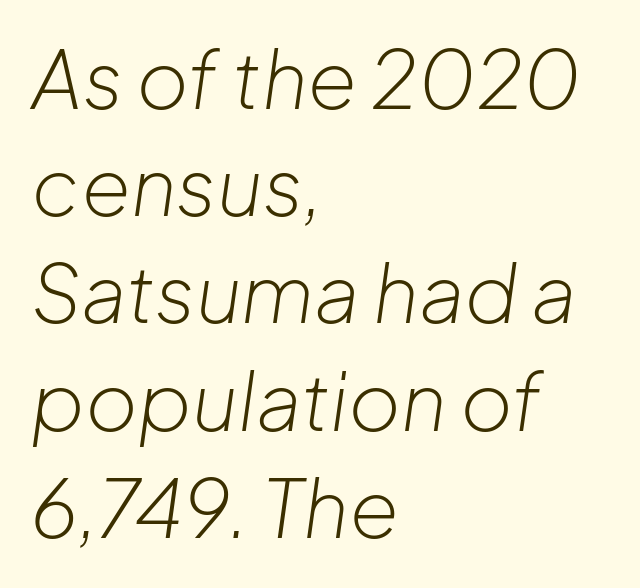
{"italic": "yes", "lean": "right", "slant_degrees": 8, "bold": "no", "weight": "light", "width": "normal", "stroke_contrast": "low", "x_height": "medium", "monospaced": "no", "underline": "no", "align": "left", "line_spacing": "normal", "line_spacing_ratio": 1.34, "letter_spacing": "normal", "letter_spacing_em": 0.0, "glyph_px": 80}
